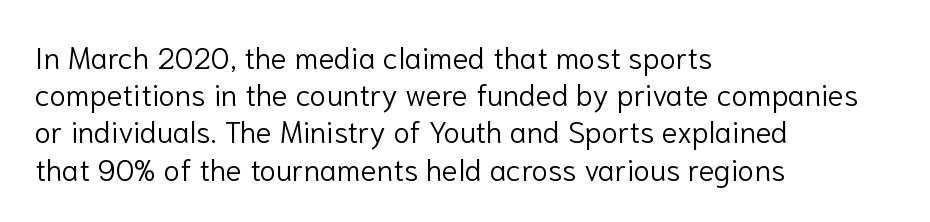
{"serif": "no", "italic": "no", "bold": "no", "weight": "light", "width": "normal", "stroke_contrast": "low", "x_height": "medium", "monospaced": "no", "underline": "no", "align": "left", "line_spacing_ratio": 1.24, "letter_spacing": "normal", "letter_spacing_em": 0.0, "glyph_px": 30}
